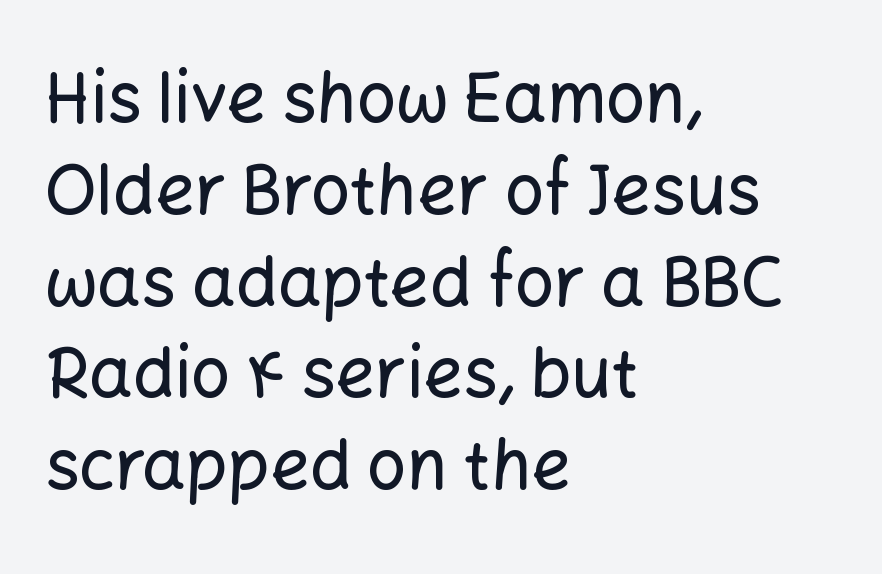
The image shows 69 px sans-serif type, upright; set left-aligned, normal line spacing (1.33x), normal letter spacing, not underlined; low stroke contrast and a medium x-height.
